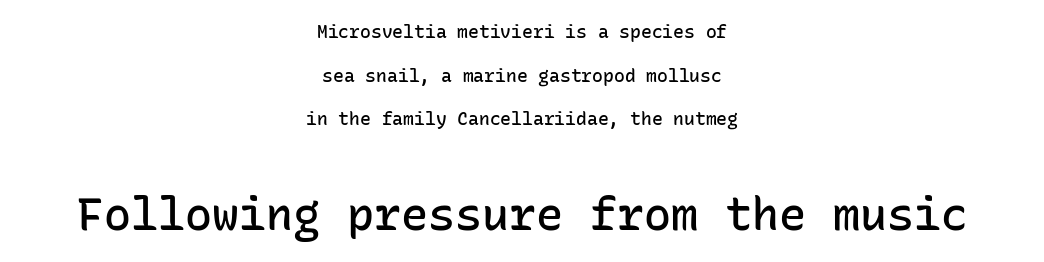
Unlike italic type, these characters show no tilt at all. These lines are rendered in a fixed-pitch font. The lines are spread far apart with generous leading. In terms of letterform style, serifs are entirely absent.
